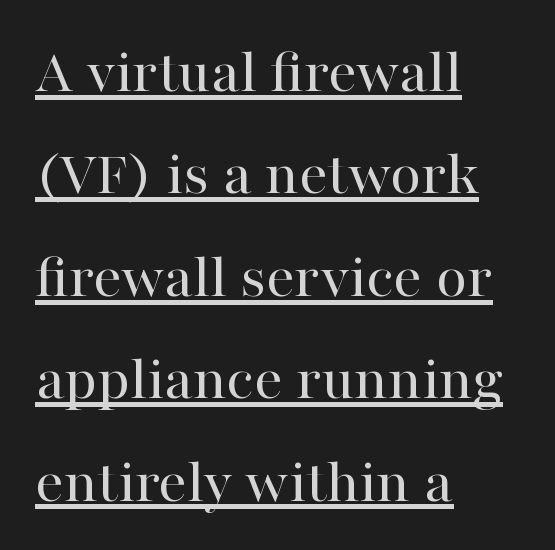
No extra tracking has been applied to these lines. A typesetter would mark this as roman, not italic. Casual observation: everything's shoved over to the left. A serif font was chosen for this passage. Regarding leading, the lines here are spaced in the standard way.
